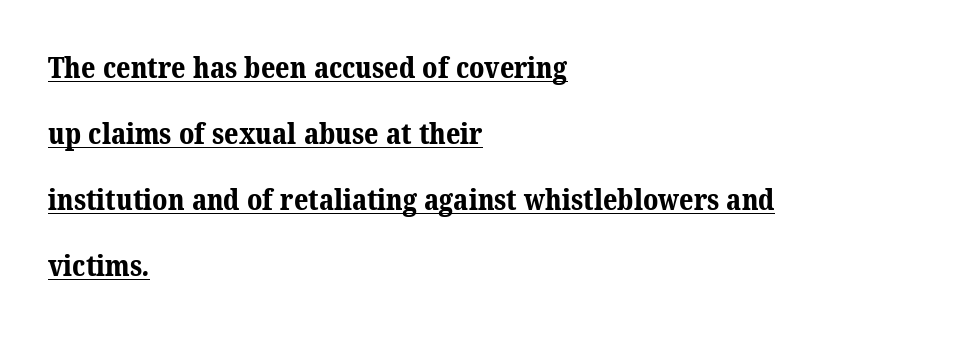
A classic flush-left, rag-right setting is used for this passage. This rendering leaves character spacing at its baseline value. In terms of weight, the rendering is a true, heavy bold. Somebody hit Ctrl+U on this one — the words are underlined.
